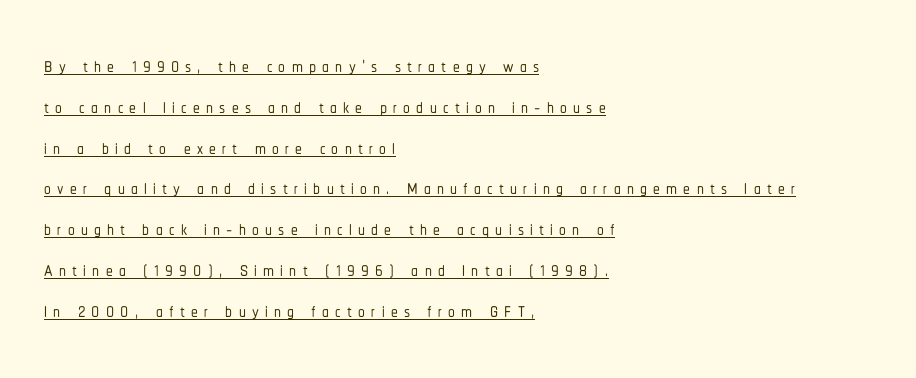
Q: Is the text italic (slanted)? A: No, it is upright.
Q: Is the text underlined? A: Yes.
Q: How is the paragraph aligned? A: Left-aligned.
Q: Is the spacing between letters normal or unusually wide? A: Unusually wide.
Q: Is the spacing between lines tight, normal or loose? A: Normal.
